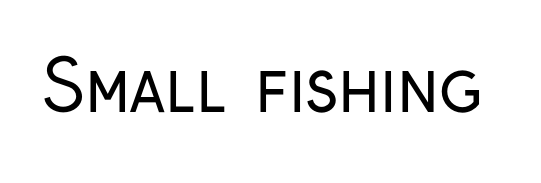
Is this a heavy cut? Hardly; it is regular or lighter. Nobody drew a line under any word here. Do the characters align in a grid? No, the font is proportional. It's the straight-up-and-down kind of type.
